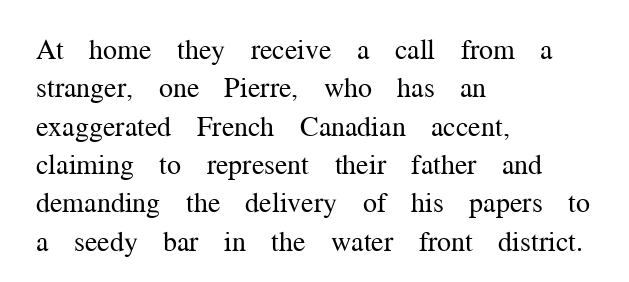
Quick note: interline space is typical. The space directly below the letters is spotless. Are there feet on the stems? There are — it's a serif. Weight: in the light-to-regular range. Is there any slant? The stems are plumb. This rendering uses left alignment, leaving the right contour irregular.
